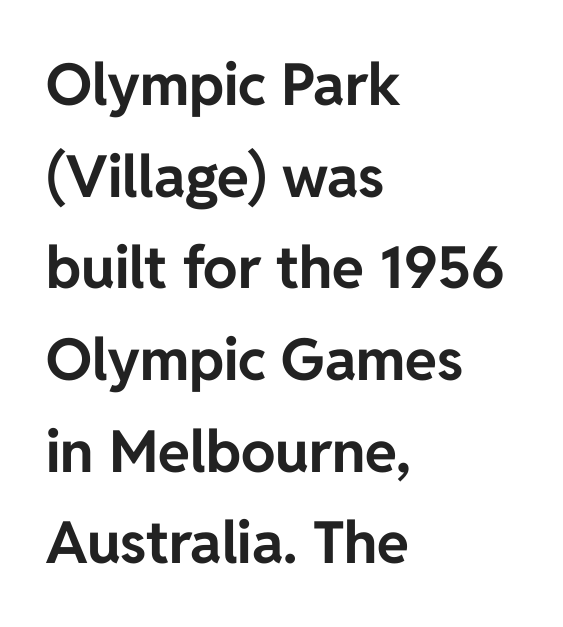
Q: Is the text bold? A: Yes.
Q: Is the text italic (slanted)? A: No, it is upright.
Q: Is the typeface a serif or a sans-serif typeface? A: Sans-serif.
Q: Is the text underlined? A: No.
Q: How is the paragraph aligned? A: Left-aligned.
Q: Is the spacing between letters normal or unusually wide? A: Normal.
Q: Is the spacing between lines tight, normal or loose? A: Normal.
Q: Width (condensed, normal, or wide)? A: Normal.
Q: Stroke contrast? A: Low.
Q: x-height? A: Medium.
Q: Monospaced? A: No.
